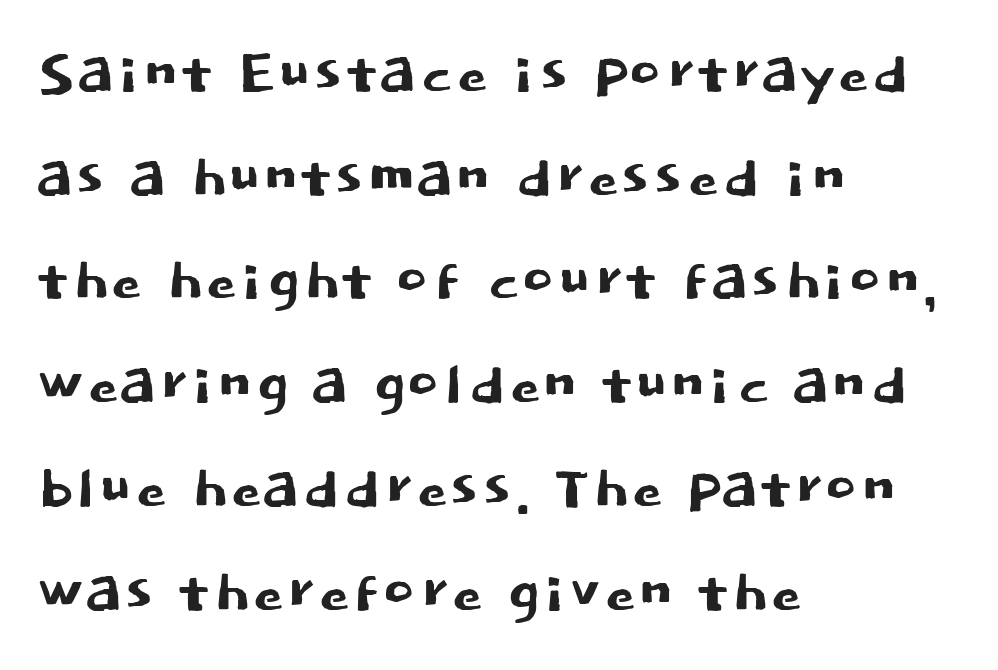
{"serif": "no", "italic": "no", "width": "normal", "stroke_contrast": "low", "x_height": "large", "monospaced": "no", "underline": "no", "align": "left", "line_spacing": "normal", "line_spacing_ratio": 1.33, "letter_spacing": "normal", "letter_spacing_em": 0.0, "glyph_px": 78}
